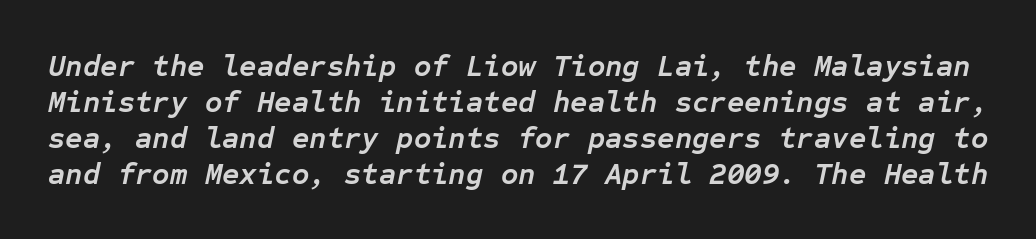
The image shows 30 px semibold type, italic (leaning right), monospaced; set line spacing 1.2x, normal letter spacing, not underlined; low stroke contrast and a medium x-height.
